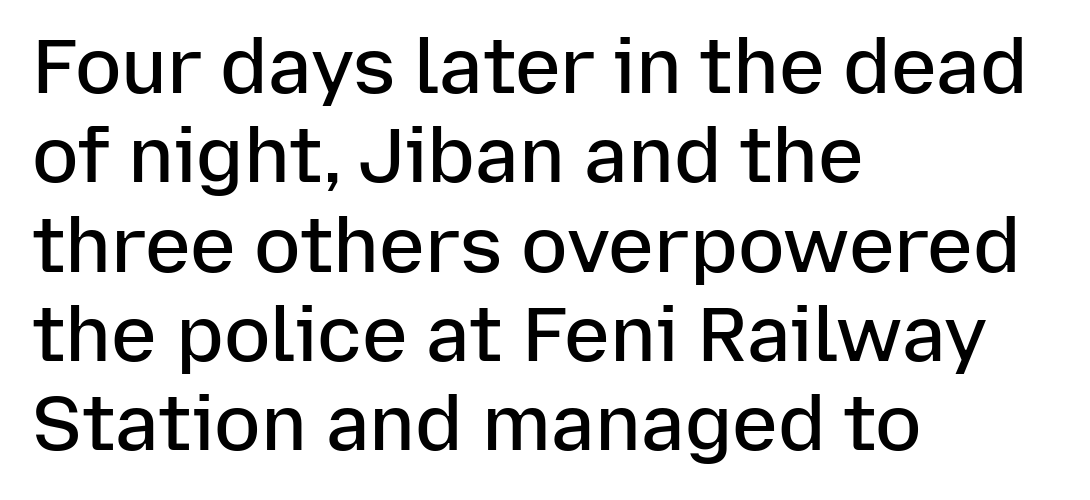
Stroke thickness is moderately raised; the sample reads as semibold. Inter-character spacing is left at the font's built-in metrics. Font category for this specimen: sans-serif. Every character sits straight up, as roman type does. The rendering anchors every line to the left-hand side. Decoration check: the copy has no underline.
